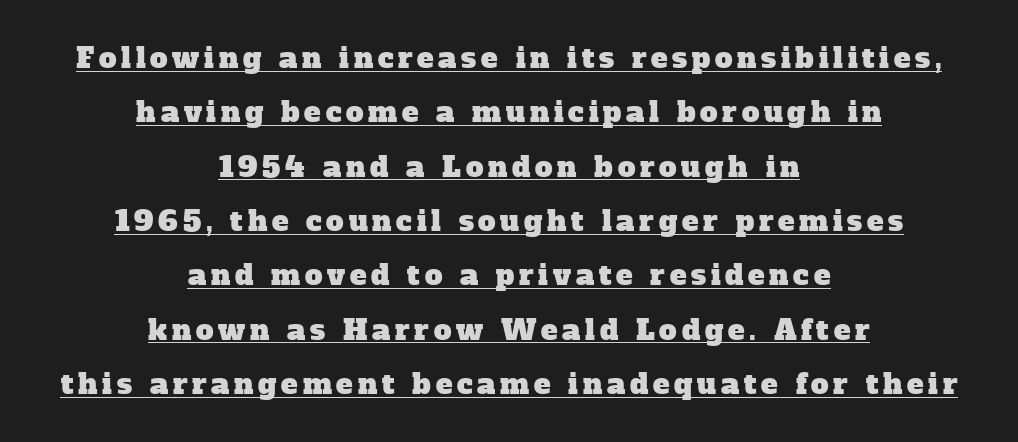
Q: Is the typeface a serif or a sans-serif typeface? A: Serif.
Q: Is the text underlined? A: Yes.
Q: How is the paragraph aligned? A: Centered.
Q: Is the spacing between lines tight, normal or loose? A: Loose.
Q: Width (condensed, normal, or wide)? A: Normal.
Q: Stroke contrast? A: Low.
Q: x-height? A: Medium.
Q: Monospaced? A: No.
